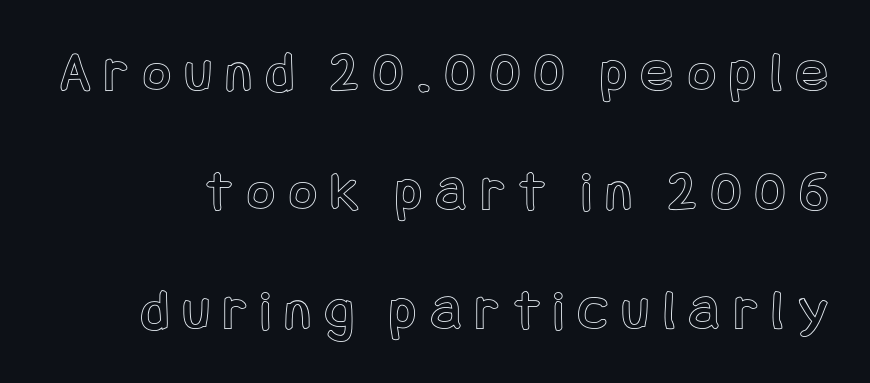
Q: Is the text italic (slanted)? A: No, it is upright.
Q: Is the text underlined? A: No.
Q: Is the spacing between letters normal or unusually wide? A: Unusually wide.
Q: Is the spacing between lines tight, normal or loose? A: Loose.
Q: Width (condensed, normal, or wide)? A: Condensed.
Q: x-height? A: Large.
